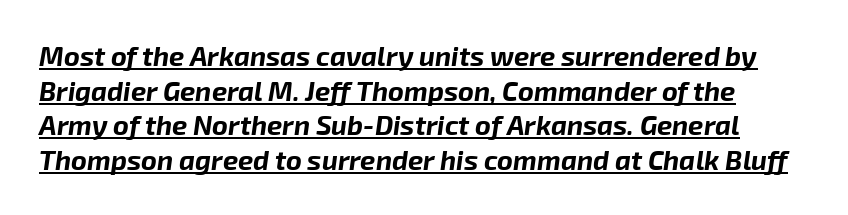
The image shows 27 px bold type, italic (leaning right); set normal line spacing (1.28x), normal letter spacing, underlined.
